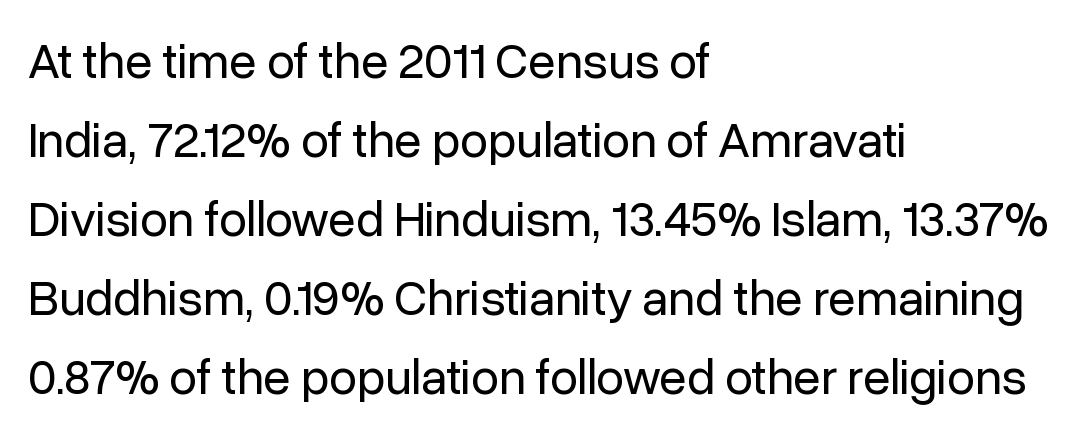
Q: Is the text bold? A: No.
Q: Is the text italic (slanted)? A: No, it is upright.
Q: Is the typeface a serif or a sans-serif typeface? A: Sans-serif.
Q: Is the text underlined? A: No.
Q: How is the paragraph aligned? A: Left-aligned.
Q: Is the spacing between letters normal or unusually wide? A: Normal.
Q: Is the spacing between lines tight, normal or loose? A: Normal.
Q: Width (condensed, normal, or wide)? A: Normal.
Q: Stroke contrast? A: Low.
Q: x-height? A: Medium.
Q: Monospaced? A: No.
